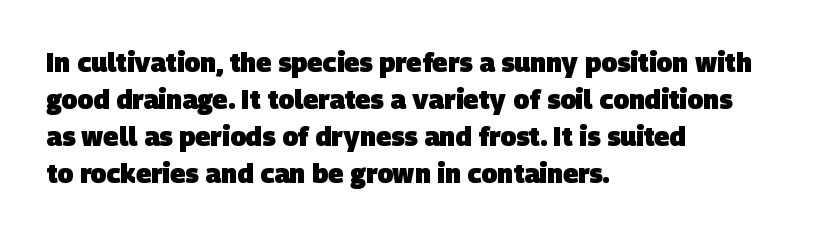
Reading down the block, your eye returns to a fixed left position each line. Has an underline been added? It has not. Notice how thick the strokes are: this is what a full bold looks like. The space between consecutive lines is moderate. Tracking here is standard; glyphs follow each other at the usual distance.
